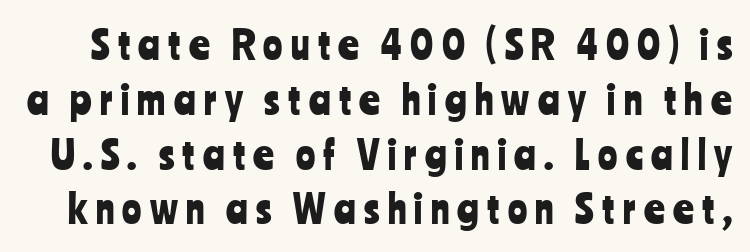
The image shows 40 px condensed sans-serif type, upright; set normal line spacing (1.37x), unusually wide letter spacing (+0.21 em), not underlined; low stroke contrast and a medium x-height.
